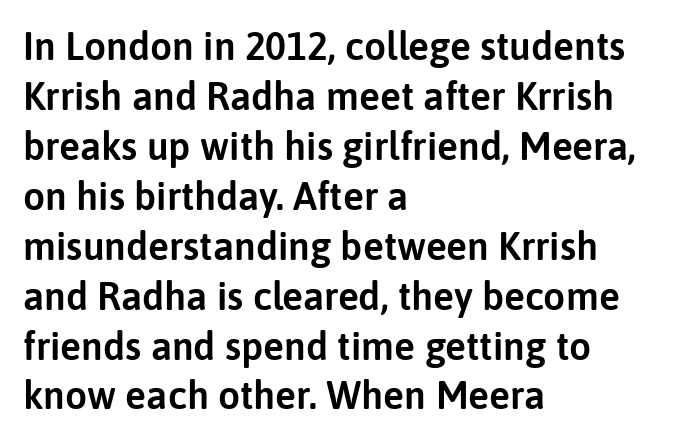
The image shows 39 px sans-serif type, upright; set left-aligned, normal line spacing (1.28x), normal letter spacing, not underlined; low stroke contrast and a medium x-height.
